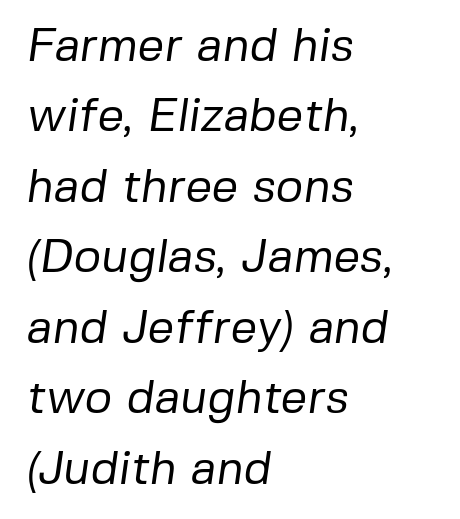
Rows of type keep a routine distance in the vertical direction. Counters stay open thanks to moderate or lighter strokes. A classic flush-left, rag-right setting is used for this passage. The typeface chosen for these lines omits serifs.
